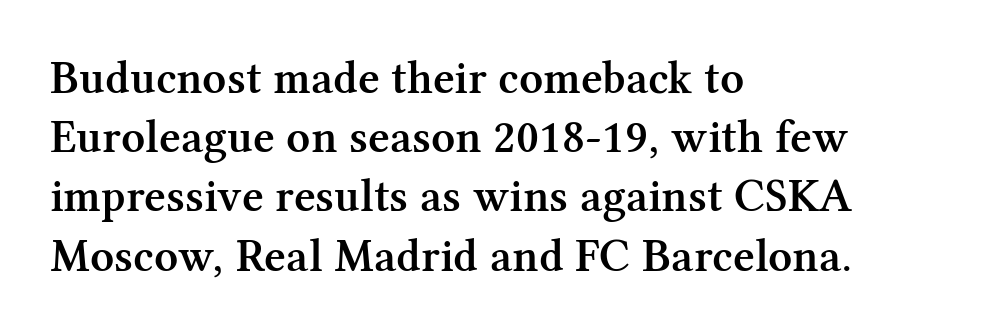
Q: Is the text bold? A: Semi-bold.
Q: Is the text italic (slanted)? A: No, it is upright.
Q: Is the typeface a serif or a sans-serif typeface? A: Serif.
Q: Is the text underlined? A: No.
Q: How is the paragraph aligned? A: Left-aligned.
Q: Is the spacing between letters normal or unusually wide? A: Normal.
Q: Is the spacing between lines tight, normal or loose? A: Normal.
Q: Width (condensed, normal, or wide)? A: Normal.
Q: Stroke contrast? A: Medium.
Q: x-height? A: Medium.
Q: Monospaced? A: No.
